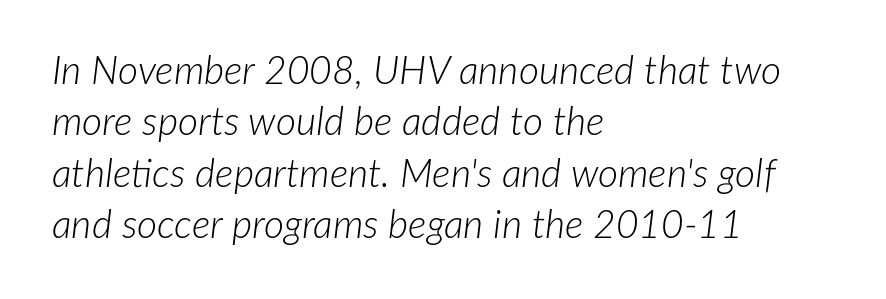
{"italic": "yes", "lean": "right", "slant_degrees": 7, "bold": "no", "weight": "light", "width": "normal", "stroke_contrast": "low", "x_height": "medium", "monospaced": "no", "underline": "no", "align": "left", "line_spacing": "normal", "line_spacing_ratio": 1.32, "letter_spacing": "normal", "letter_spacing_em": 0.0, "glyph_px": 39}
